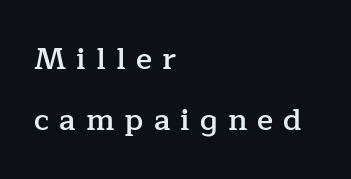
Horizontally, the lines are justified to the leading edge only. Notice how the stems are strictly vertical — no italics here. Looks like regular typesetting: each glyph gets only the width it needs. The rendering shows small feet on the letterforms — a serif design. Is the letter spacing exaggerated? Yes — the characters are pushed far apart.
